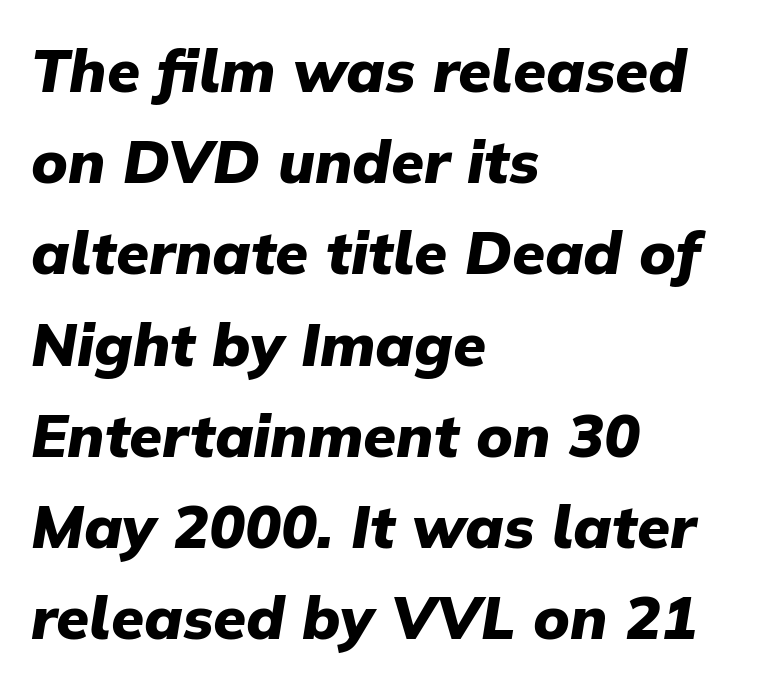
{"italic": "yes", "lean": "right", "slant_degrees": 9, "bold": "yes", "weight": "heavy", "width": "normal", "stroke_contrast": "low", "x_height": "medium", "monospaced": "no", "underline": "no", "align": "left", "line_spacing": "normal", "line_spacing_ratio": 1.52, "letter_spacing": "normal", "letter_spacing_em": 0.0, "glyph_px": 60}
